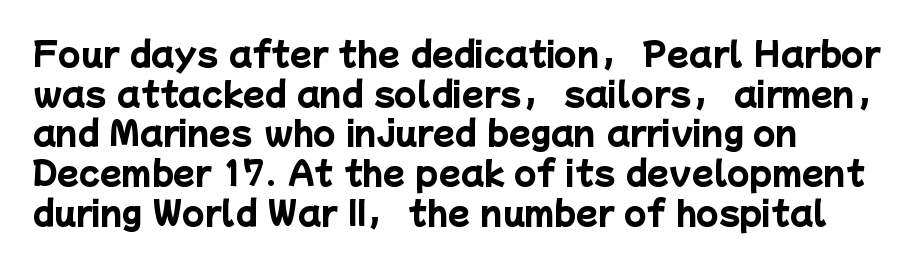
Q: Is the text bold? A: Yes.
Q: Is the typeface a serif or a sans-serif typeface? A: Sans-serif.
Q: Is the text underlined? A: No.
Q: How is the paragraph aligned? A: Left-aligned.
Q: Is the spacing between letters normal or unusually wide? A: Normal.
Q: Width (condensed, normal, or wide)? A: Normal.
Q: Stroke contrast? A: Low.
Q: x-height? A: Medium.
Q: Monospaced? A: No.
